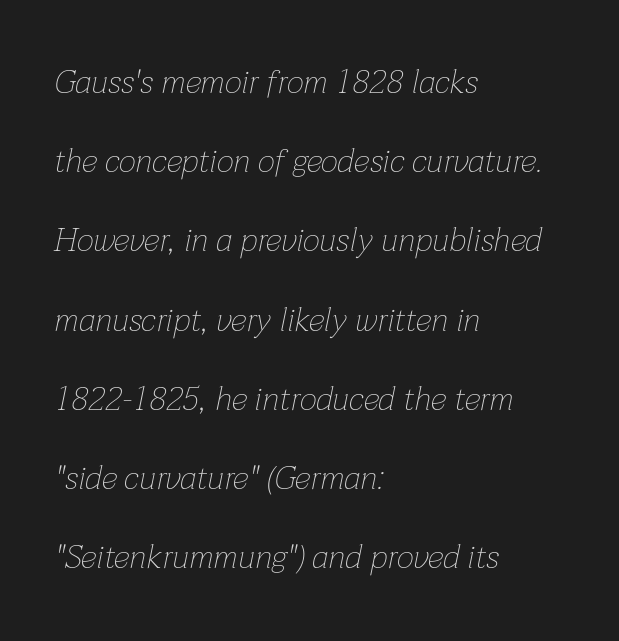
Q: Is the text bold? A: No.
Q: Is the text italic (slanted)? A: Yes, it leans right by about 12 degrees.
Q: Is the text underlined? A: No.
Q: How is the paragraph aligned? A: Left-aligned.
Q: Is the spacing between letters normal or unusually wide? A: Normal.
Q: Is the spacing between lines tight, normal or loose? A: Loose.
Q: Width (condensed, normal, or wide)? A: Normal.
Q: Stroke contrast? A: Low.
Q: x-height? A: Medium.
Q: Monospaced? A: No.
